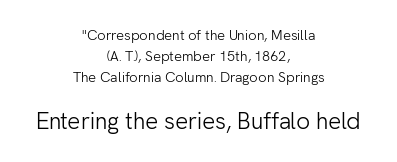
The image shows 23 px text type, upright; set centered, normal line spacing (1.49x), normal letter spacing, not underlined; the second (bottom) block is 1.64x larger.
